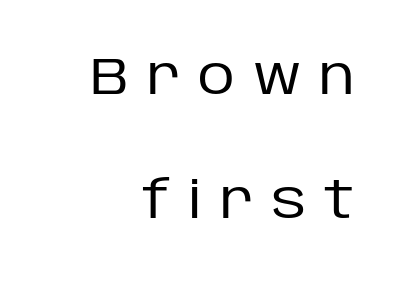
Q: Is the text bold? A: No.
Q: Is the text italic (slanted)? A: No, it is upright.
Q: Is the typeface a serif or a sans-serif typeface? A: Sans-serif.
Q: Is the text underlined? A: No.
Q: How is the paragraph aligned? A: Right-aligned.
Q: Is the spacing between letters normal or unusually wide? A: Unusually wide.
Q: Is the spacing between lines tight, normal or loose? A: Loose.
Q: Width (condensed, normal, or wide)? A: Normal.
Q: Stroke contrast? A: Low.
Q: x-height? A: Large.
Q: Monospaced? A: No.
